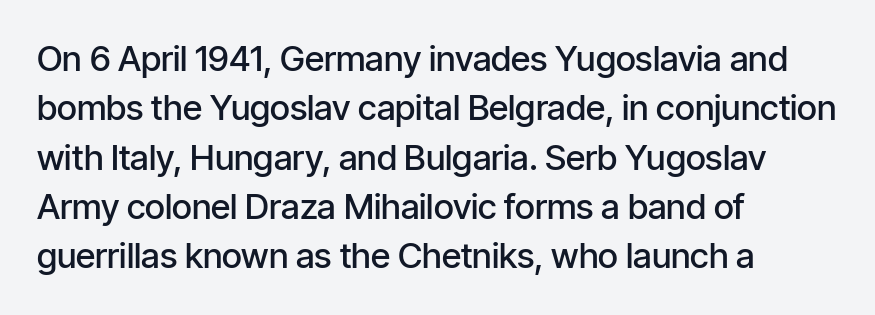
The image shows 35 px semibold, condensed sans-serif type, upright; set left-aligned, normal line spacing (1.41x), normal letter spacing, not underlined; low stroke contrast and a medium x-height.
